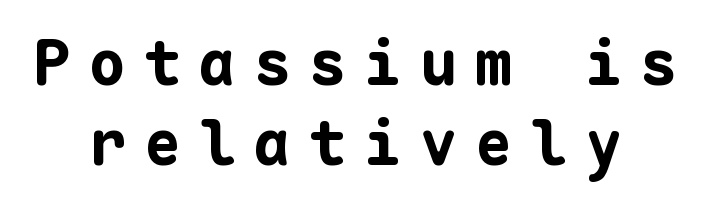
A roman cut, with each character standing at attention. Typographic density is high because the face is bold. Notice how descenders clear the ascenders below comfortably — that's standard leading. The glyphs in this specimen are sans serif. The zone under the glyphs is completely vacant.
